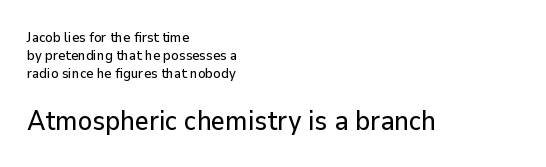
The image shows 27 px text type, upright; set left-aligned, normal line spacing (1.27x), normal letter spacing, not underlined; the second (bottom) block is 1.93x larger.
